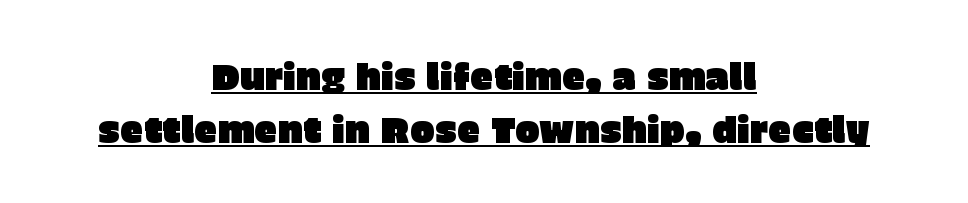
Q: Is the text italic (slanted)? A: No, it is upright.
Q: Is the typeface a serif or a sans-serif typeface? A: Sans-serif.
Q: Is the text underlined? A: Yes.
Q: How is the paragraph aligned? A: Centered.
Q: Is the spacing between letters normal or unusually wide? A: Normal.
Q: Is the spacing between lines tight, normal or loose? A: Normal.
Q: Width (condensed, normal, or wide)? A: Normal.
Q: Stroke contrast? A: Low.
Q: x-height? A: Large.
Q: Monospaced? A: No.
